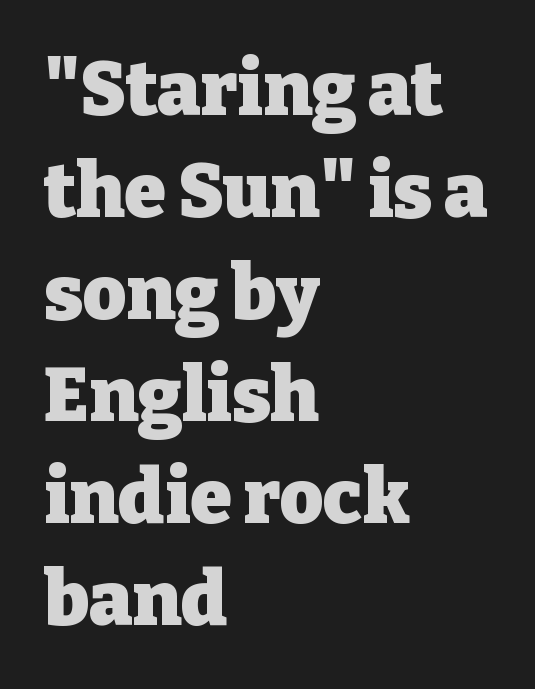
Notice how the passage keeps a crisp vertical edge on the left only. The tracking reads as untouched default to a designer's eye. A full-strength bold gives these letters their thick strokes. The lettering holds an erect, upright posture throughout. The passage shown is typed in a proportional face where columns would drift. Decoration check: the copy has no underline.
